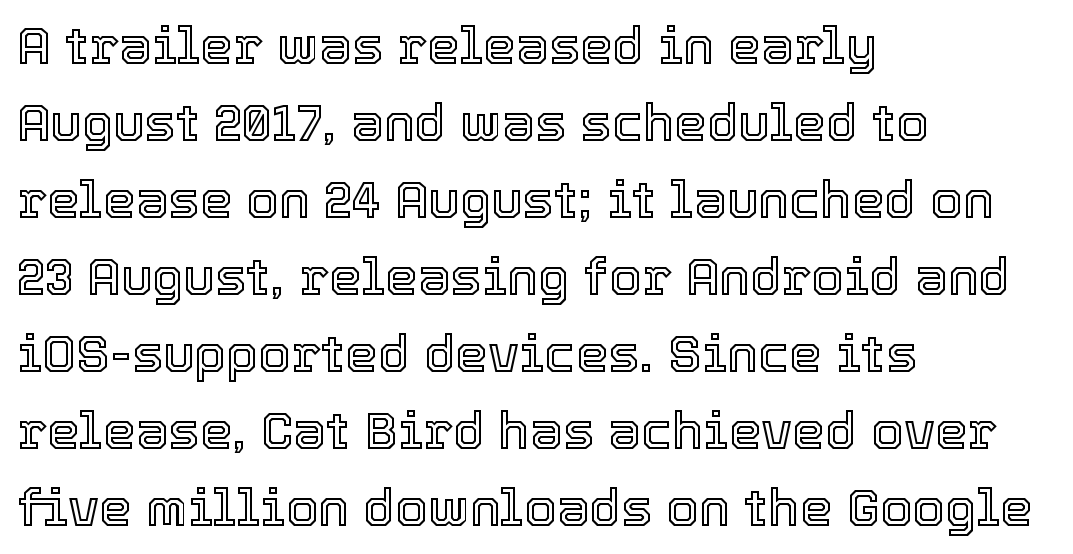
Q: Is the text italic (slanted)? A: No, it is upright.
Q: Is the text underlined? A: No.
Q: How is the paragraph aligned? A: Left-aligned.
Q: Is the spacing between letters normal or unusually wide? A: Normal.
Q: Is the spacing between lines tight, normal or loose? A: Normal.
Q: Width (condensed, normal, or wide)? A: Normal.
Q: x-height? A: Medium.
Q: Monospaced? A: No.
